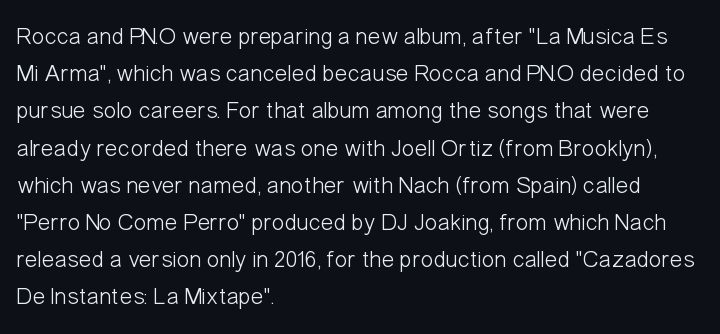
The image shows 24 px text type, upright; set left-aligned, normal line spacing (1.55x), normal letter spacing, not underlined.
